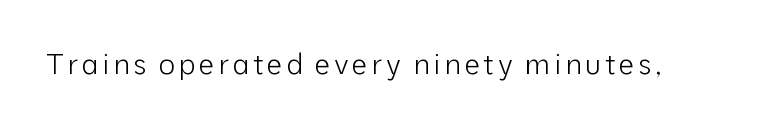
I'd call this a sans setting — the letters go barefoot. The weight would be labelled regular, book, light, or lighter still. The lettering stays uniformly vertical, giving the passage a roman look. Descenders hang freely into open space. Proportional: the letters do not fall into vertical columns.
